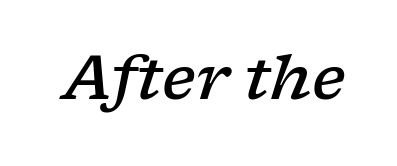
{"serif": "yes", "italic": "yes", "lean": "right", "slant_degrees": 17, "bold": "semi", "weight": "semibold", "width": "wide", "stroke_contrast": "low", "x_height": "medium", "monospaced": "no", "underline": "no", "letter_spacing": "normal", "letter_spacing_em": 0.0, "glyph_px": 61}
